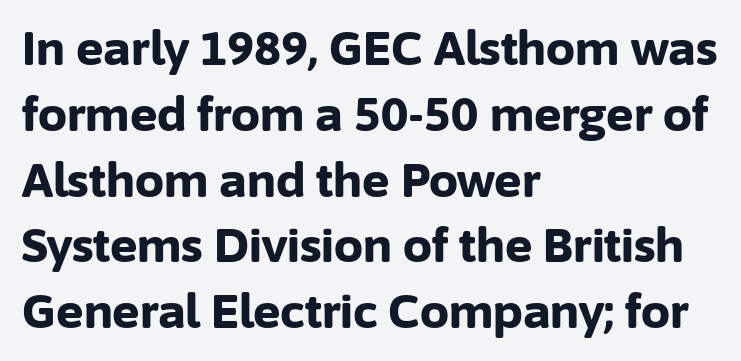
{"serif": "no", "italic": "no", "bold": "yes", "weight": "bold", "width": "normal", "stroke_contrast": "low", "x_height": "medium", "monospaced": "no", "underline": "no", "align": "left", "line_spacing": "normal", "line_spacing_ratio": 1.43, "letter_spacing": "normal", "letter_spacing_em": 0.0, "glyph_px": 46}
